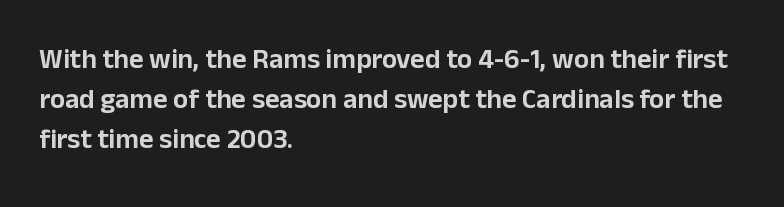
Q: Is the text italic (slanted)? A: No, it is upright.
Q: Is the typeface a serif or a sans-serif typeface? A: Sans-serif.
Q: Is the text underlined? A: No.
Q: How is the paragraph aligned? A: Left-aligned.
Q: Is the spacing between letters normal or unusually wide? A: Normal.
Q: Is the spacing between lines tight, normal or loose? A: Normal.
Q: Width (condensed, normal, or wide)? A: Normal.
Q: Stroke contrast? A: Low.
Q: x-height? A: Medium.
Q: Monospaced? A: No.
